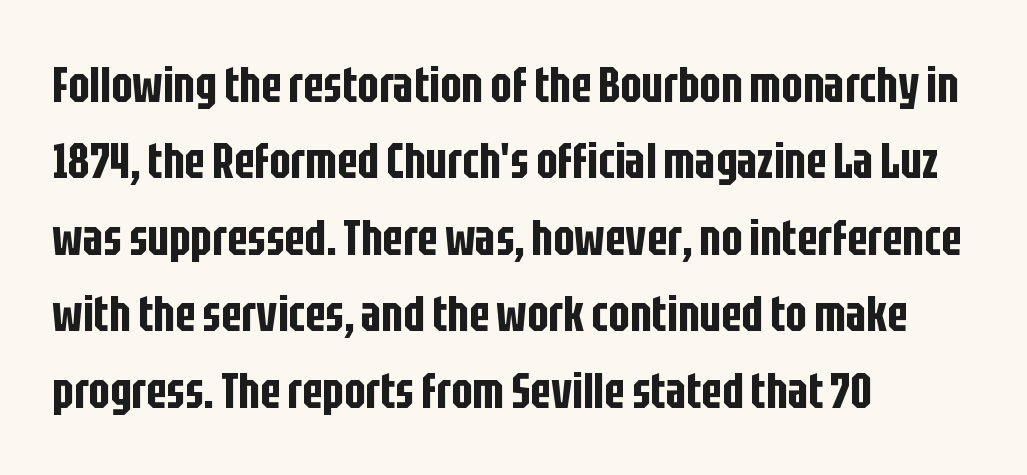
{"serif": "no", "italic": "no", "width": "condensed", "stroke_contrast": "low", "x_height": "large", "monospaced": "no", "underline": "no", "align": "left", "line_spacing": "normal", "line_spacing_ratio": 1.53, "letter_spacing": "normal", "letter_spacing_em": 0.0, "glyph_px": 50}
